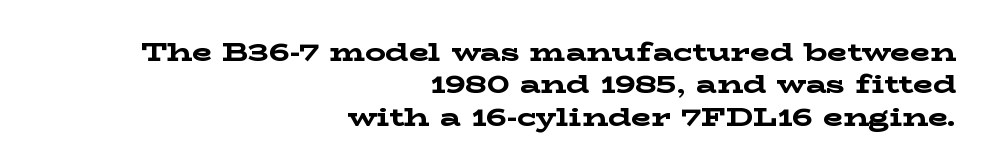
{"italic": "no", "bold": "yes", "underline": "no", "align": "right", "line_spacing": "normal", "line_spacing_ratio": 1.25, "letter_spacing": "normal", "letter_spacing_em": 0.0, "glyph_px": 26}
